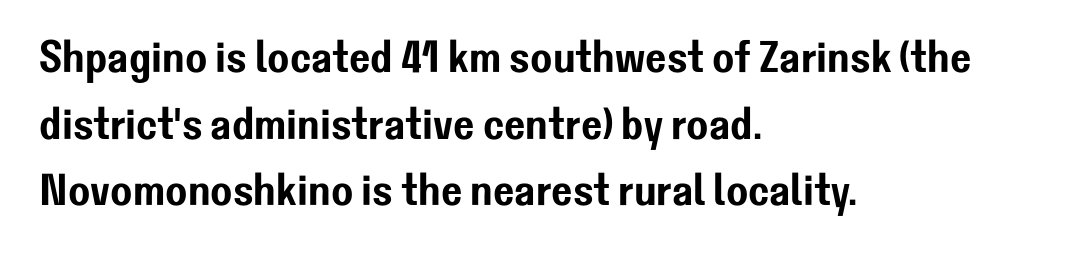
{"serif": "no", "italic": "no", "width": "normal", "stroke_contrast": "low", "x_height": "medium", "monospaced": "no", "underline": "no", "align": "left", "line_spacing": "normal", "line_spacing_ratio": 1.48, "letter_spacing": "normal", "letter_spacing_em": 0.0, "glyph_px": 45}
